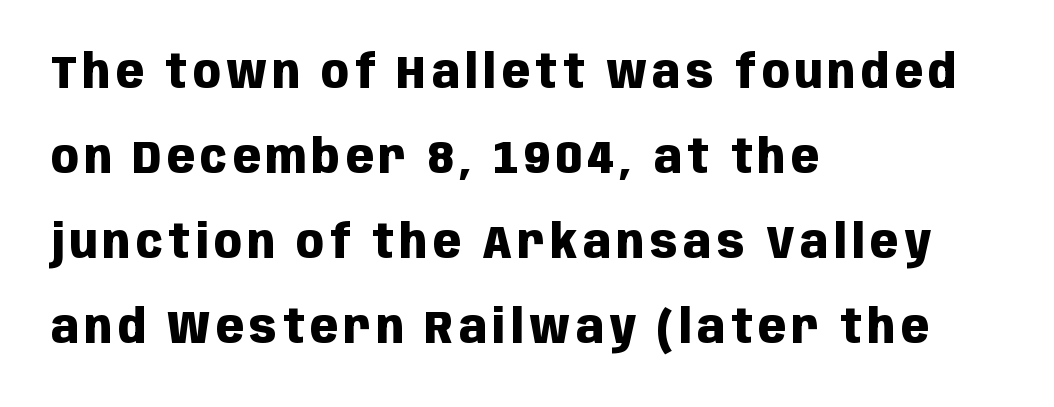
Q: Is the text bold? A: Yes.
Q: Is the text italic (slanted)? A: No, it is upright.
Q: Is the typeface a serif or a sans-serif typeface? A: Sans-serif.
Q: Is the text underlined? A: No.
Q: How is the paragraph aligned? A: Left-aligned.
Q: Width (condensed, normal, or wide)? A: Condensed.
Q: Stroke contrast? A: Low.
Q: x-height? A: Large.
Q: Monospaced? A: No.
